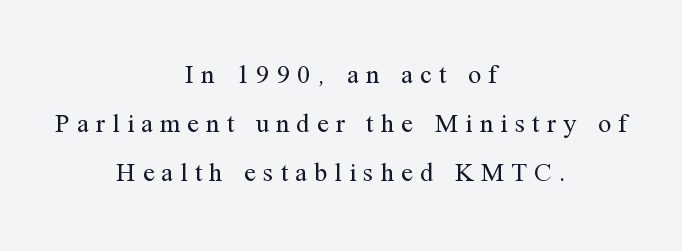
It's the straight-up-and-down kind of type. Is this a heavy cut? Hardly; it is regular or lighter. Glyph-to-glyph distance is far greater than everyday printed text. Beneath every word, the page is bare. The passage is arranged like a title page — every line centered.
